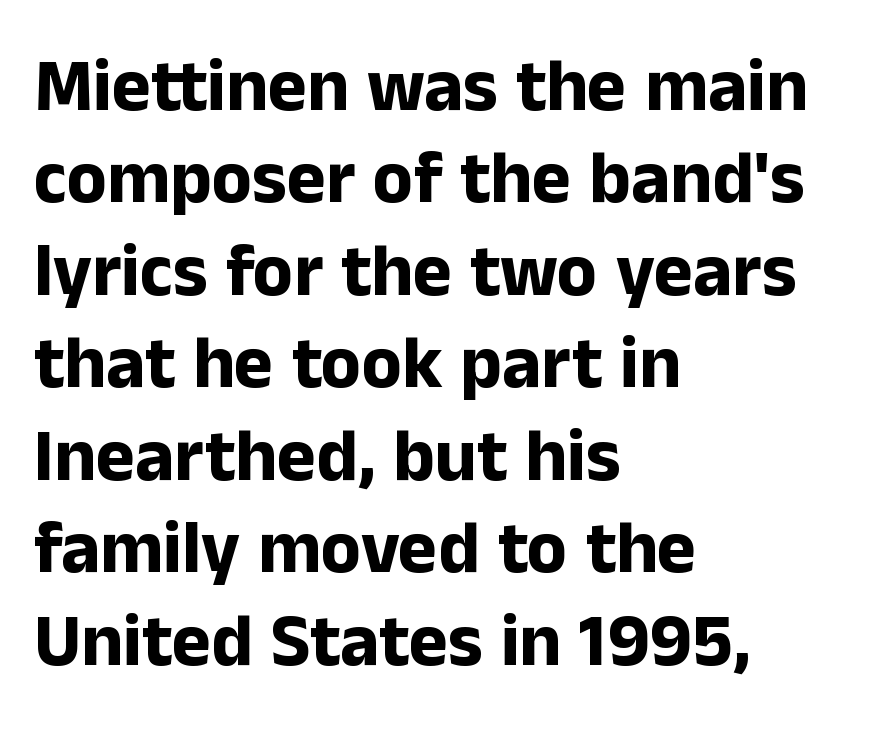
Any mark beneath the type? The region is blank. The text block is weighted toward the left margin, trailing off unevenly rightward. Caption: standard tracking, unaltered. Every letter is thick-stroked: bold, no question.
